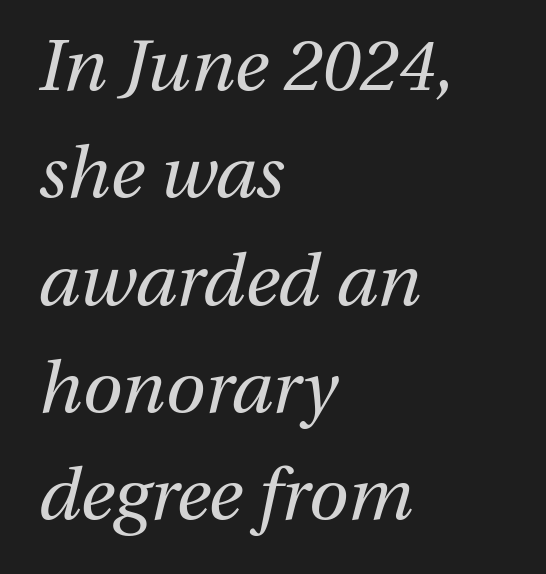
{"italic": "yes", "lean": "right", "slant_degrees": 13, "bold": "no", "weight": "regular", "width": "normal", "stroke_contrast": "medium", "x_height": "medium", "monospaced": "no", "underline": "no", "align": "left", "line_spacing": "normal", "line_spacing_ratio": 1.49, "letter_spacing": "normal", "letter_spacing_em": 0.0, "glyph_px": 72}
